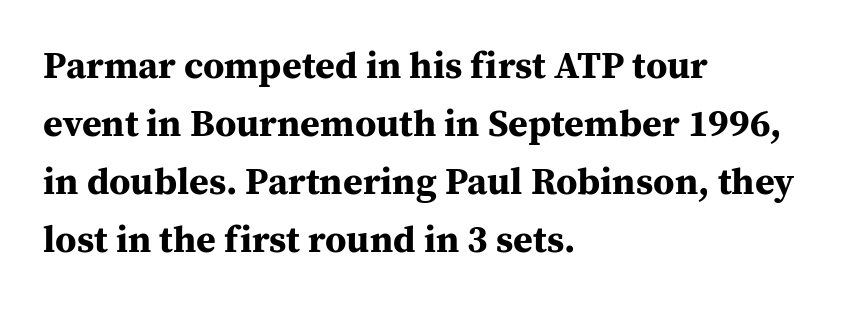
The image shows 38 px bold serif type, upright; set left-aligned, normal line spacing (1.53x), normal letter spacing, not underlined; medium stroke contrast and a medium x-height.
